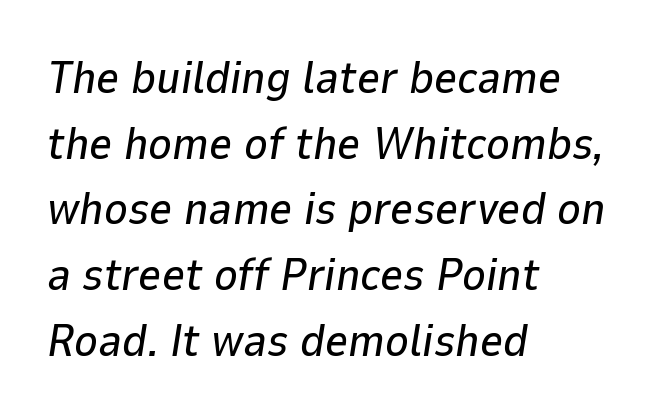
Leftover space on each line is placed entirely after the last word. Just letters on the line, the space beneath them empty. There is no visible air inserted between adjacent glyphs. Varying glyph widths throughout — classic text-font behaviour. The rows are spaced the way most documents space them.
